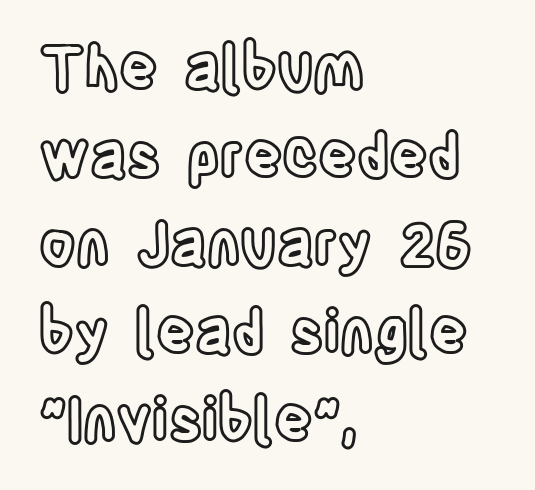
Q: Is the text italic (slanted)? A: No, it is upright.
Q: Is the text underlined? A: No.
Q: How is the paragraph aligned? A: Left-aligned.
Q: Is the spacing between letters normal or unusually wide? A: Normal.
Q: Is the spacing between lines tight, normal or loose? A: Normal.
Q: Width (condensed, normal, or wide)? A: Condensed.
Q: x-height? A: Large.
Q: Monospaced? A: No.
